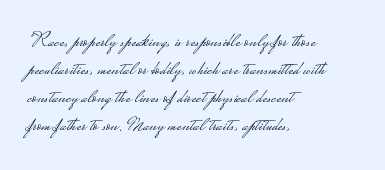
Q: Is the text bold? A: No.
Q: Is the text italic (slanted)? A: Yes.
Q: Is the text underlined? A: No.
Q: How is the paragraph aligned? A: Left-aligned.
Q: Is the spacing between letters normal or unusually wide? A: Normal.
Q: Is the spacing between lines tight, normal or loose? A: Normal.
